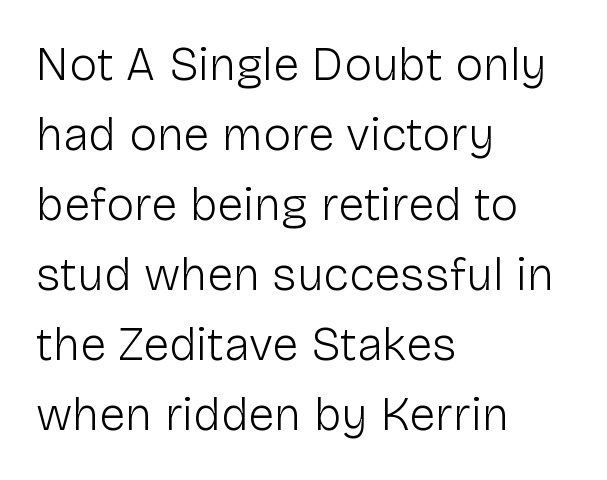
Regarding leading, the lines here are spaced in the standard way. Letterform terminals end flat and unadorned throughout the passage. Every character sits straight up, as roman type does. The rendering uses natural spacing where letterforms have individual widths.
